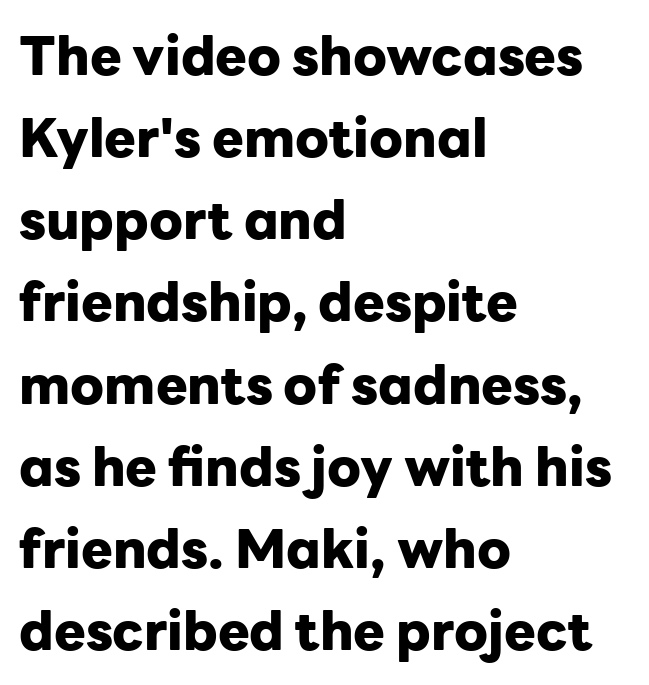
{"serif": "no", "italic": "no", "bold": "yes", "weight": "heavy", "width": "normal", "stroke_contrast": "low", "x_height": "medium", "monospaced": "no", "underline": "no", "align": "left", "line_spacing": "normal", "line_spacing_ratio": 1.55, "letter_spacing": "normal", "letter_spacing_em": 0.0, "glyph_px": 53}
